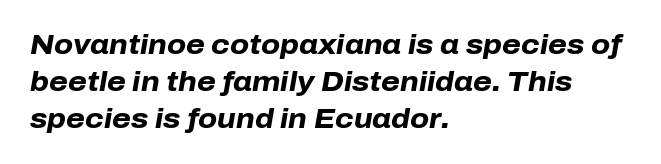
{"italic": "yes", "lean": "right", "slant_degrees": 10, "bold": "yes", "underline": "no", "align": "left", "line_spacing": "normal", "line_spacing_ratio": 1.37, "letter_spacing": "normal", "letter_spacing_em": 0.0, "glyph_px": 27}
